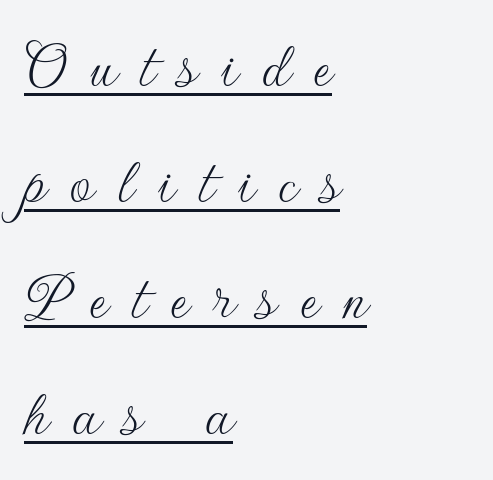
Q: Is the text bold? A: No.
Q: Is the text italic (slanted)? A: Yes.
Q: Is the typeface a serif or a sans-serif typeface? A: Sans-serif.
Q: Is the text underlined? A: Yes.
Q: How is the paragraph aligned? A: Left-aligned.
Q: Is the spacing between letters normal or unusually wide? A: Unusually wide.
Q: Is the spacing between lines tight, normal or loose? A: Normal.
Q: Width (condensed, normal, or wide)? A: Normal.
Q: Stroke contrast? A: Low.
Q: x-height? A: Small.
Q: Monospaced? A: No.
